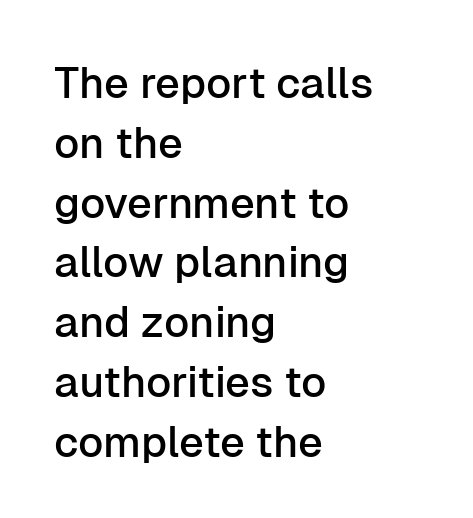
The image shows 43 px sans-serif type, upright; set left-aligned, normal line spacing (1.39x), normal letter spacing, not underlined; low stroke contrast and a medium x-height.
